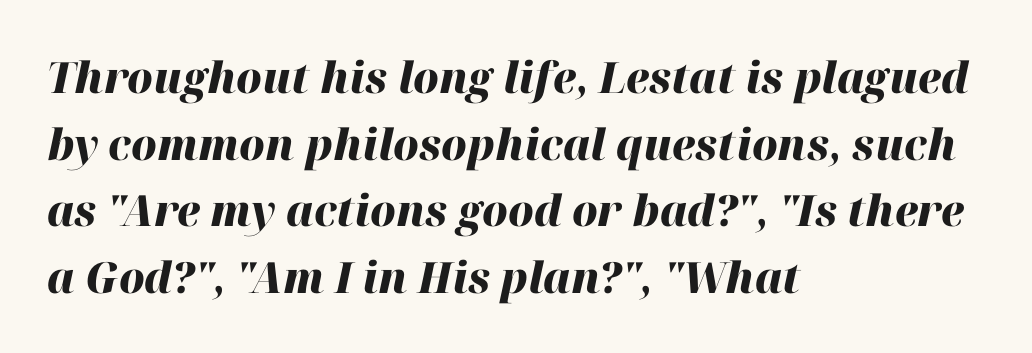
Q: Is the text bold? A: Yes.
Q: Is the text italic (slanted)? A: Yes, it leans right by about 12 degrees.
Q: Is the text underlined? A: No.
Q: How is the paragraph aligned? A: Left-aligned.
Q: Is the spacing between letters normal or unusually wide? A: Normal.
Q: Is the spacing between lines tight, normal or loose? A: Normal.
Q: Width (condensed, normal, or wide)? A: Normal.
Q: Stroke contrast? A: High.
Q: x-height? A: Medium.
Q: Monospaced? A: No.
